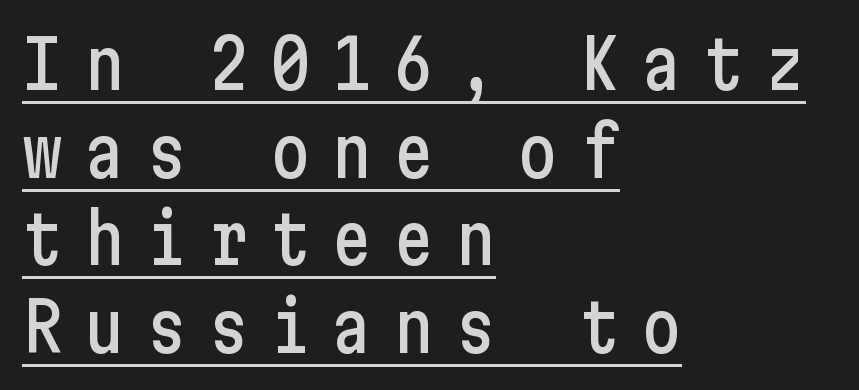
{"serif": "no", "italic": "no", "width": "condensed", "stroke_contrast": "low", "x_height": "medium", "underline": "yes", "align": "left", "line_spacing": "normal", "line_spacing_ratio": 1.29, "letter_spacing": "wide", "letter_spacing_em": 0.31, "glyph_px": 68}
